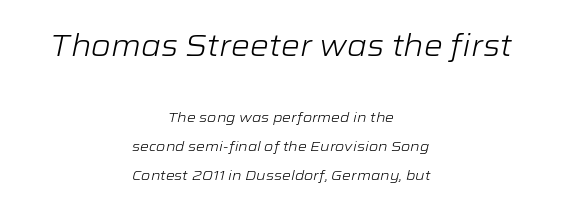
{"italic": "yes", "lean": "right", "slant_degrees": 12, "bold": "no", "weight": "light", "width": "wide", "stroke_contrast": "low", "x_height": "medium", "monospaced": "no", "underline": "no", "align": "center", "line_spacing": "loose", "line_spacing_ratio": 2.05, "letter_spacing": "normal", "letter_spacing_em": 0.0, "larger_block": "first", "size_ratio": 2.14, "glyph_px": 30}
